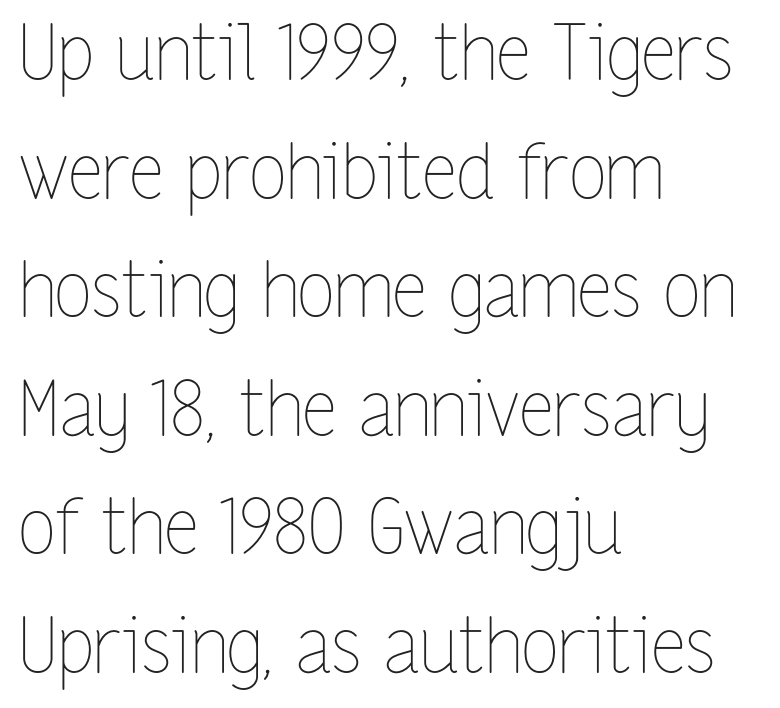
{"italic": "no", "bold": "no", "weight": "thin", "width": "condensed", "stroke_contrast": "low", "x_height": "medium", "monospaced": "no", "underline": "no", "align": "left", "line_spacing": "normal", "line_spacing_ratio": 1.56, "letter_spacing": "normal", "letter_spacing_em": 0.0, "glyph_px": 76}
